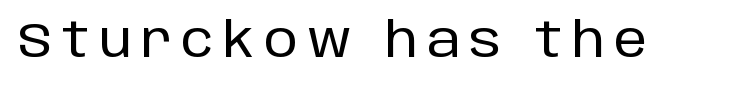
Style check: upright. The face used here is proportionally spaced, like ordinary book or web type. Note: no serifs on the glyphs. Caption: expanded tracking, letters set apart.
